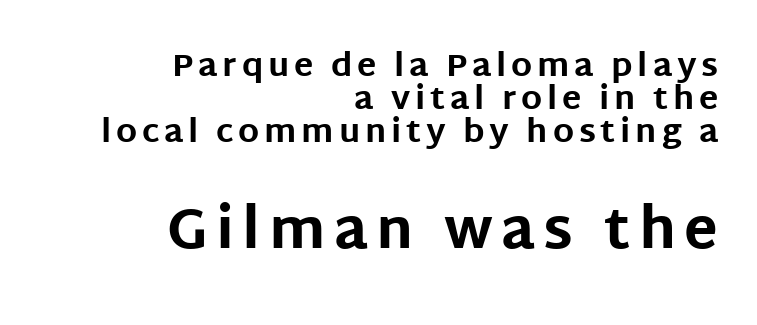
The image shows 56 px bold sans-serif type, upright; set right-aligned, tight line spacing (1.03x), not underlined; the second (bottom) block is 1.75x larger; low stroke contrast and a large x-height.
